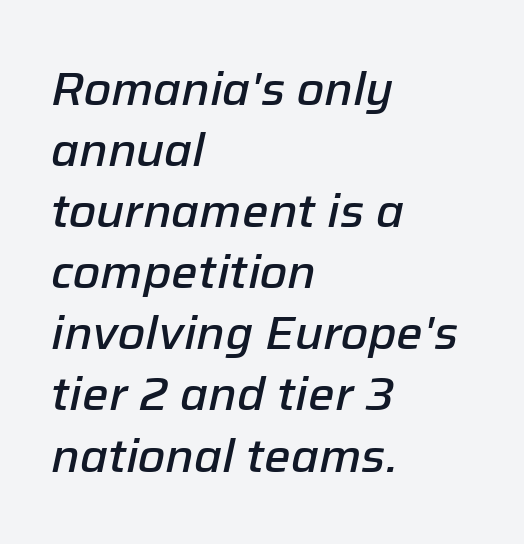
Q: Is the text bold? A: Semi-bold.
Q: Is the text italic (slanted)? A: Yes, it leans right by about 12 degrees.
Q: Is the text underlined? A: No.
Q: How is the paragraph aligned? A: Left-aligned.
Q: Is the spacing between letters normal or unusually wide? A: Normal.
Q: Is the spacing between lines tight, normal or loose? A: Normal.
Q: Width (condensed, normal, or wide)? A: Normal.
Q: Stroke contrast? A: Low.
Q: x-height? A: Medium.
Q: Monospaced? A: No.
